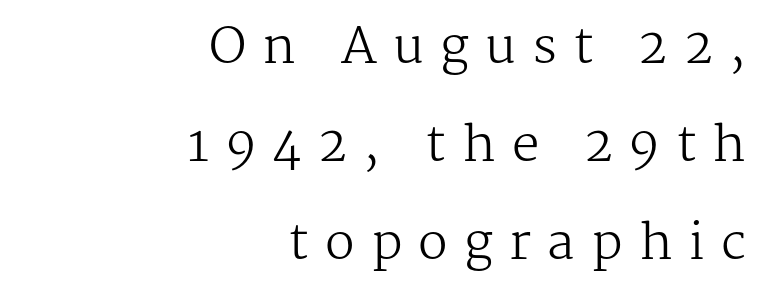
The image shows 49 px regular-weight serif type, upright; set right-aligned, loose line spacing (2.0x), unusually wide letter spacing (+0.33 em), not underlined; medium stroke contrast and a medium x-height.
